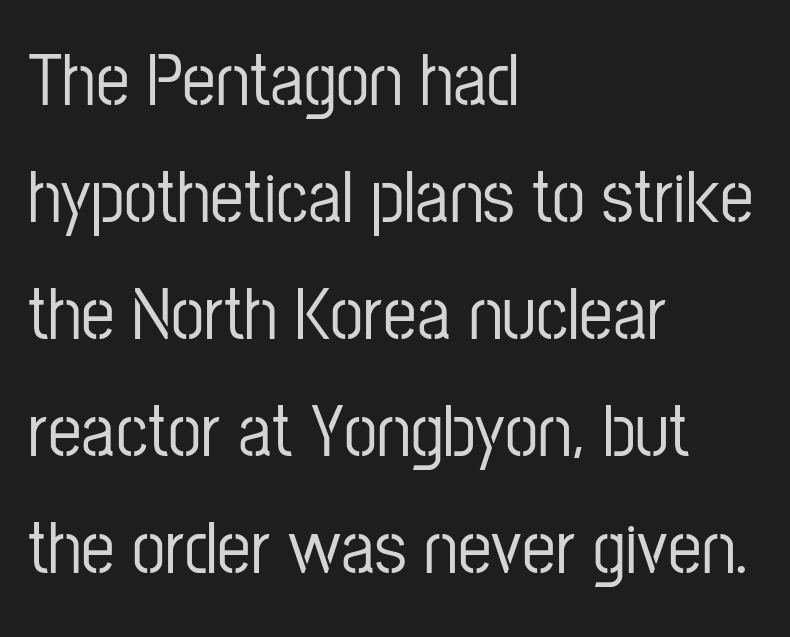
The image shows 75 px condensed sans-serif type, upright; set left-aligned, normal line spacing (1.56x), normal letter spacing, not underlined; low stroke contrast and a medium x-height.
